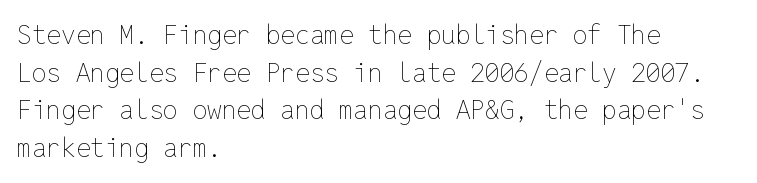
This sample is left-justified, so line endings fall wherever the words run out. Short note: letters normally spaced. These lines were composed using upright roman letters. Nothing heavy about these letters — not bold at all. The glyphs are unaccompanied by any horizontal stroke below them. Quick note: interline space is typical.
